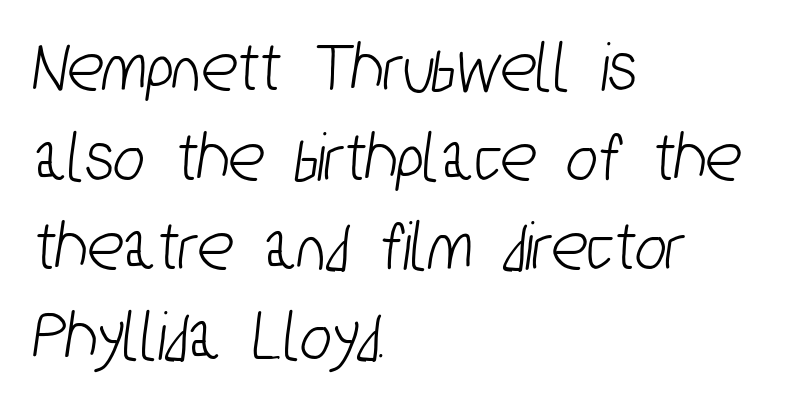
Spacing verdict: proportional, widths tailored to each character. The specimen omits any rule beneath the text block's lines. Nothing sits at the stroke ends, so this counts as sans-serif. The lines are quadded left. How are the letters spaced? Ordinarily, with no added tracking.
